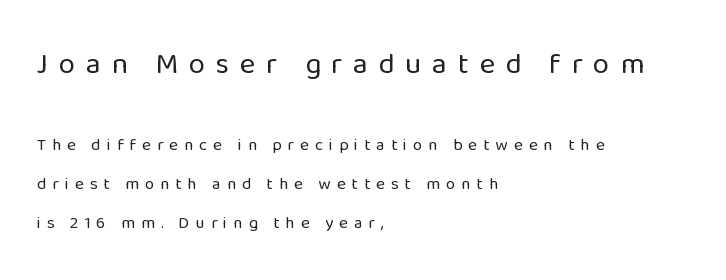
Q: Is the text bold? A: No.
Q: Is the text italic (slanted)? A: No, it is upright.
Q: Is the typeface a serif or a sans-serif typeface? A: Sans-serif.
Q: Is the text underlined? A: No.
Q: How is the paragraph aligned? A: Left-aligned.
Q: Is the spacing between letters normal or unusually wide? A: Unusually wide.
Q: Is the spacing between lines tight, normal or loose? A: Loose.
Q: Which block of text is set in a larger size, the first (top) or the second (bottom)? A: The first (top) one.
Q: Width (condensed, normal, or wide)? A: Normal.
Q: Stroke contrast? A: Low.
Q: x-height? A: Medium.
Q: Monospaced? A: No.
